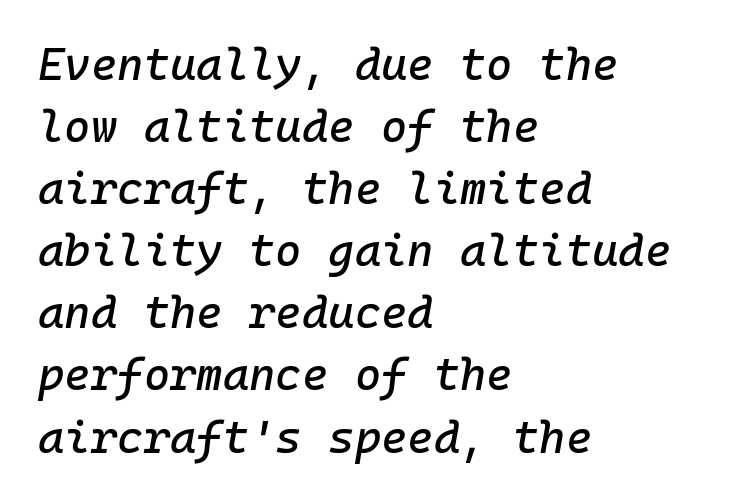
The image shows 45 px text type, italic (leaning right), monospaced; set left-aligned, normal line spacing (1.38x), normal letter spacing, not underlined; low stroke contrast and a medium x-height.
